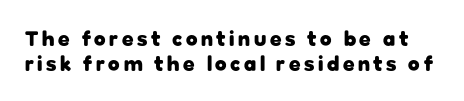
The image shows 21 px bold type, upright; set line spacing 1.17x, not underlined.
